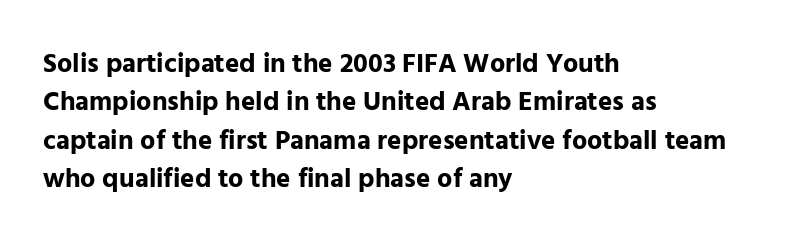
Q: Is the text bold? A: Yes.
Q: Is the text italic (slanted)? A: No, it is upright.
Q: Is the text underlined? A: No.
Q: How is the paragraph aligned? A: Left-aligned.
Q: Is the spacing between letters normal or unusually wide? A: Normal.
Q: Is the spacing between lines tight, normal or loose? A: Normal.
